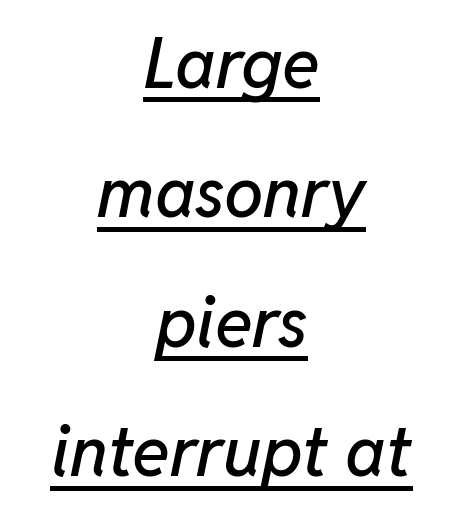
You could not count columns in this text — the font is proportionally spaced. Which margin do the lines hug? Neither — every line sits in the middle. This is oblique type, the kind used for emphasis or titles. Emphasis is given by a line drawn under the lettering. Here the glyphs are tracked normally, forming tight word shapes.
